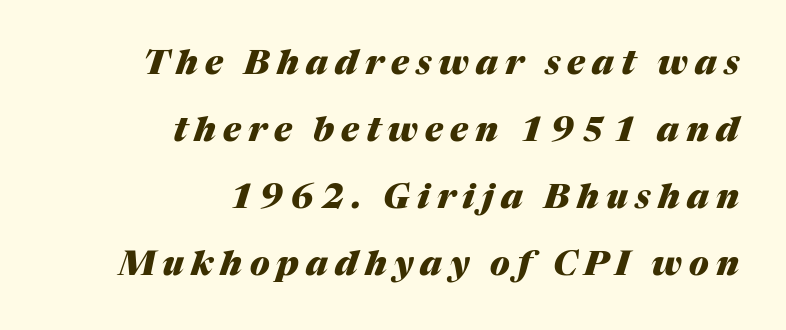
Q: Is the text bold? A: Yes.
Q: Is the text italic (slanted)? A: Yes, it leans right by about 17 degrees.
Q: Is the text underlined? A: No.
Q: How is the paragraph aligned? A: Right-aligned.
Q: Is the spacing between letters normal or unusually wide? A: Unusually wide.
Q: Is the spacing between lines tight, normal or loose? A: Loose.
Q: Width (condensed, normal, or wide)? A: Normal.
Q: Stroke contrast? A: Medium.
Q: x-height? A: Medium.
Q: Monospaced? A: No.
